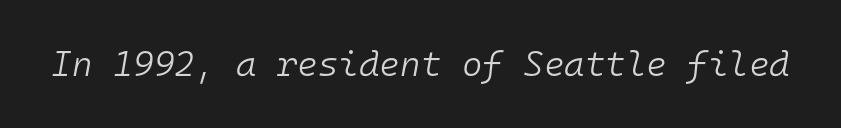
Q: Is the text bold? A: No.
Q: Is the text italic (slanted)? A: Yes, it leans right by about 10 degrees.
Q: Is the text underlined? A: No.
Q: Is the spacing between letters normal or unusually wide? A: Normal.
Q: Width (condensed, normal, or wide)? A: Normal.
Q: Stroke contrast? A: Low.
Q: x-height? A: Medium.
Q: Monospaced? A: Yes.
